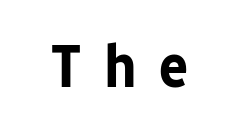
{"serif": "no", "italic": "no", "bold": "yes", "weight": "bold", "width": "normal", "stroke_contrast": "low", "x_height": "medium", "monospaced": "no", "underline": "no", "letter_spacing": "wide", "letter_spacing_em": 0.37, "glyph_px": 61}
